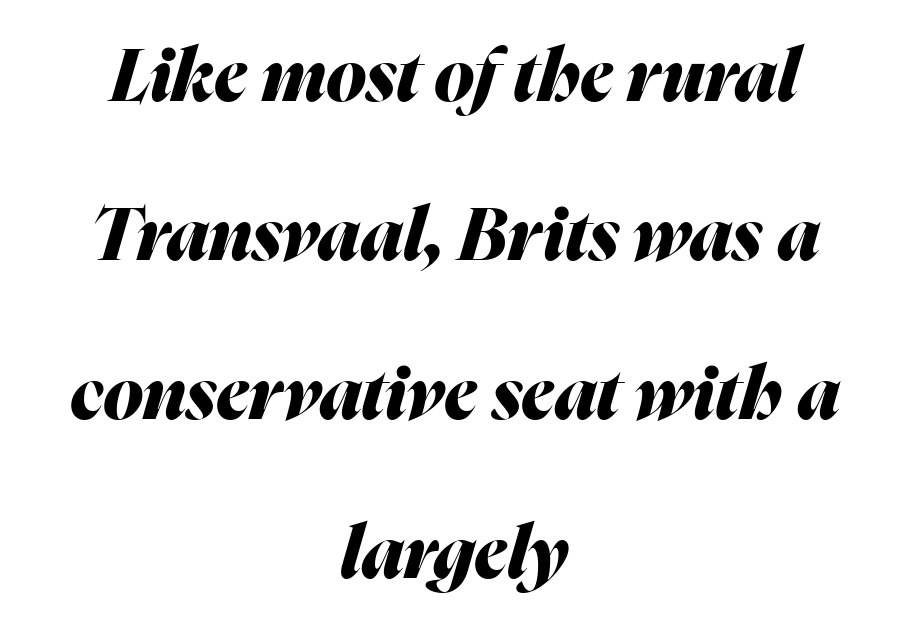
The image shows 73 px heavy type, italic (leaning right); set centered, loose line spacing (2.18x), normal letter spacing, not underlined; medium stroke contrast and a medium x-height.
